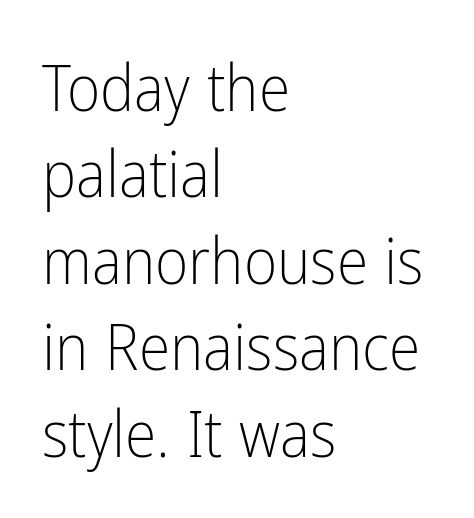
{"serif": "no", "italic": "no", "bold": "no", "weight": "light", "width": "condensed", "stroke_contrast": "low", "x_height": "medium", "monospaced": "no", "underline": "no", "align": "left", "line_spacing": "normal", "line_spacing_ratio": 1.35, "letter_spacing": "normal", "letter_spacing_em": 0.0, "glyph_px": 64}
